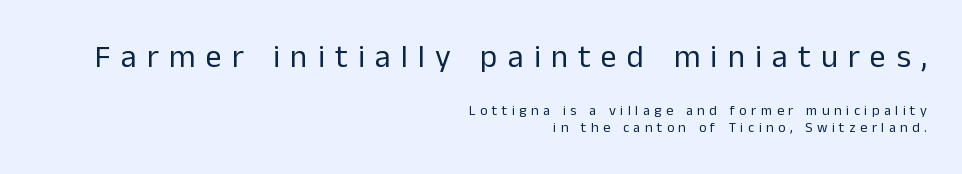
Honestly, the letter spacing is so wide it's the main thing you notice. Notice how the passage keeps a crisp vertical edge on the right only. If you squint, the top block still reads clearly — it's the larger of the two. Look at the bottom of the vertical strokes: they stop flat, with no serifs. Horizontal bands of white between lines are of average thickness.
